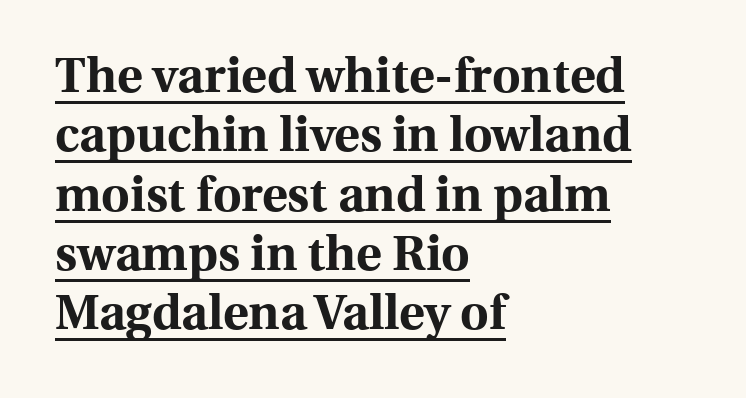
The image shows 49 px bold serif type, upright; set left-aligned, line spacing 1.21x, normal letter spacing, underlined; a medium x-height.
